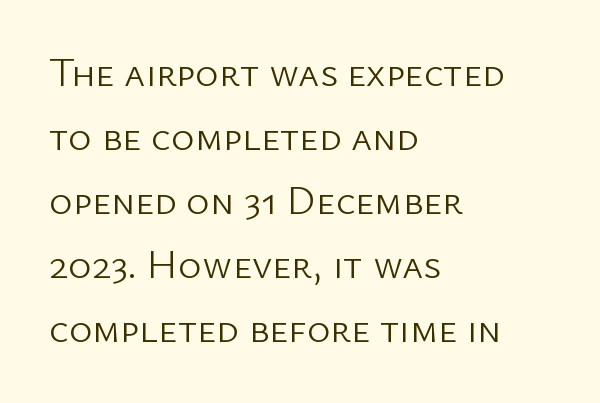
Is the letter spacing exaggerated? No — it looks like the ordinary default. The designer went with a sans here, leaving each stem footless. Weight: in the light-to-regular range. The space between consecutive lines is moderate.
